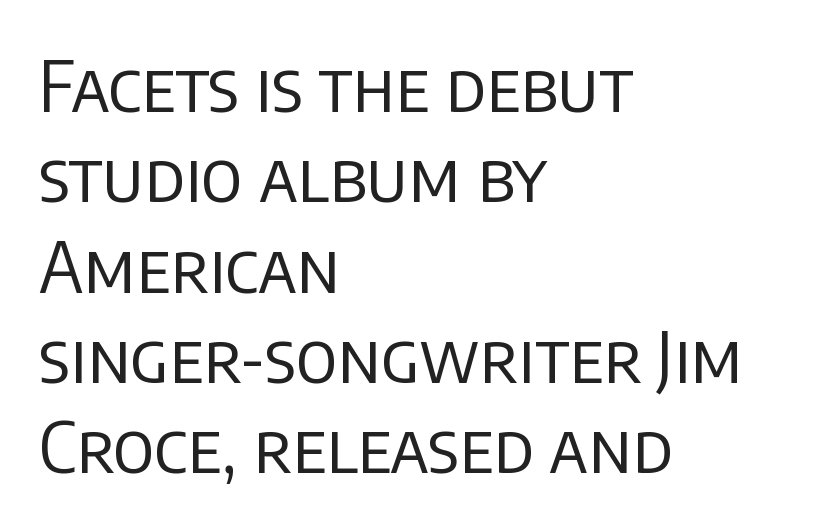
Q: Is the text bold? A: No.
Q: Is the text italic (slanted)? A: No, it is upright.
Q: Is the typeface a serif or a sans-serif typeface? A: Sans-serif.
Q: Is the text underlined? A: No.
Q: How is the paragraph aligned? A: Left-aligned.
Q: Is the spacing between letters normal or unusually wide? A: Normal.
Q: Is the spacing between lines tight, normal or loose? A: Normal.
Q: Width (condensed, normal, or wide)? A: Normal.
Q: Stroke contrast? A: Low.
Q: x-height? A: Large.
Q: Monospaced? A: No.
